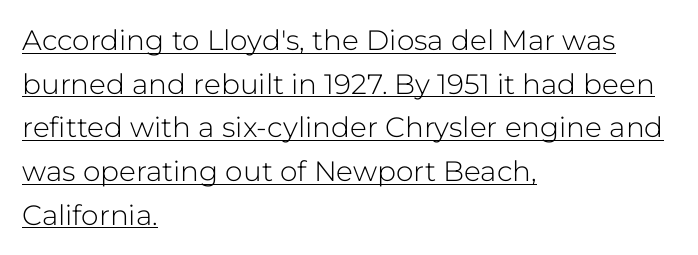
The image shows 28 px light sans-serif type, upright; set left-aligned, normal line spacing (1.56x), normal letter spacing, underlined; low stroke contrast and a medium x-height.
